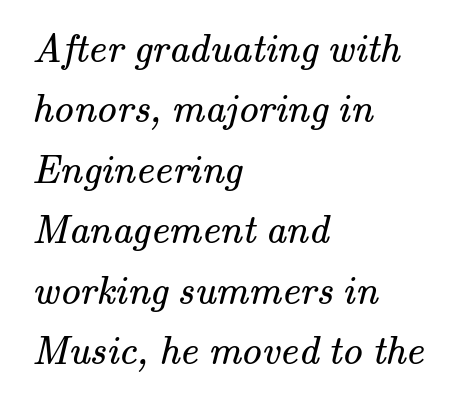
Q: Is the text bold? A: No.
Q: Is the typeface a serif or a sans-serif typeface? A: Serif.
Q: Is the text underlined? A: No.
Q: How is the paragraph aligned? A: Left-aligned.
Q: Is the spacing between letters normal or unusually wide? A: Normal.
Q: Is the spacing between lines tight, normal or loose? A: Normal.
Q: Width (condensed, normal, or wide)? A: Normal.
Q: Stroke contrast? A: Medium.
Q: x-height? A: Small.
Q: Monospaced? A: No.
